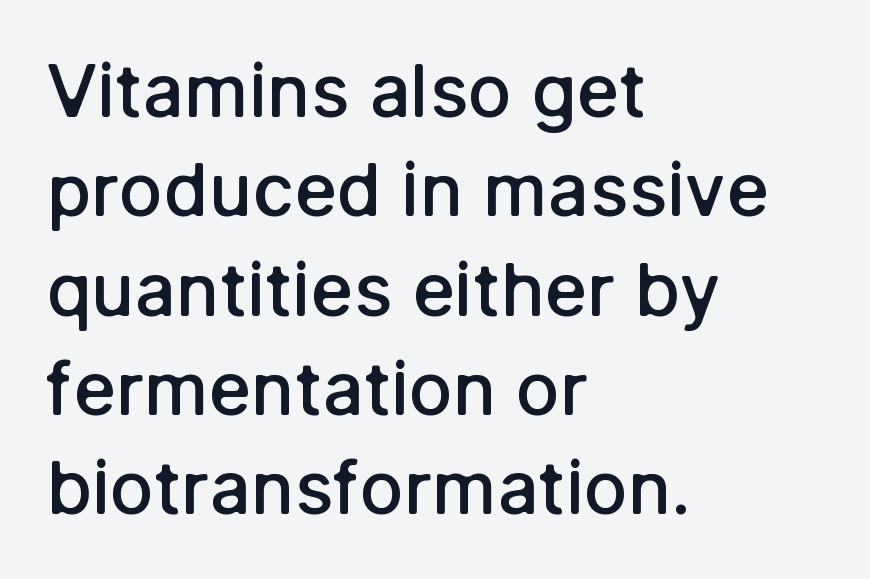
Q: Is the text bold? A: Semi-bold.
Q: Is the text italic (slanted)? A: No, it is upright.
Q: Is the typeface a serif or a sans-serif typeface? A: Sans-serif.
Q: Is the text underlined? A: No.
Q: How is the paragraph aligned? A: Left-aligned.
Q: Is the spacing between letters normal or unusually wide? A: Normal.
Q: Is the spacing between lines tight, normal or loose? A: Normal.
Q: Width (condensed, normal, or wide)? A: Normal.
Q: Stroke contrast? A: Low.
Q: x-height? A: Medium.
Q: Monospaced? A: No.
